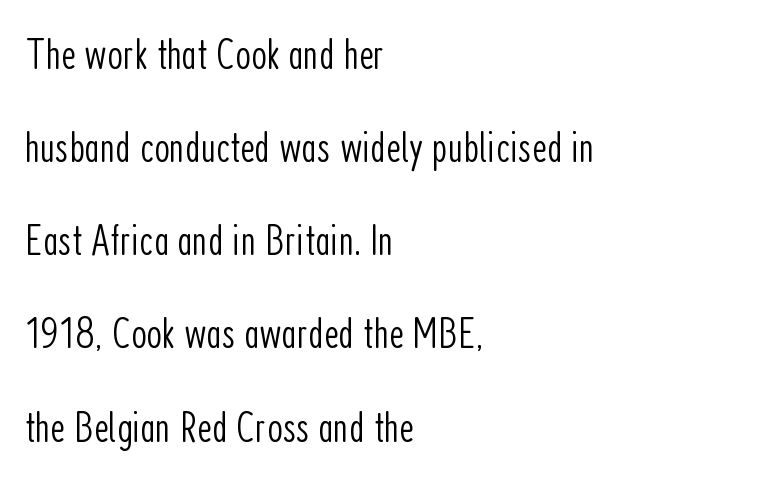
The image shows 45 px light, condensed sans-serif type, upright; set left-aligned, loose line spacing (2.07x), normal letter spacing, not underlined; low stroke contrast and a medium x-height.
